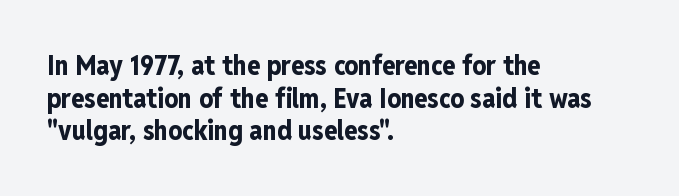
The image shows 27 px bold type, upright; set left-aligned, line spacing 1.21x, normal letter spacing, not underlined.
